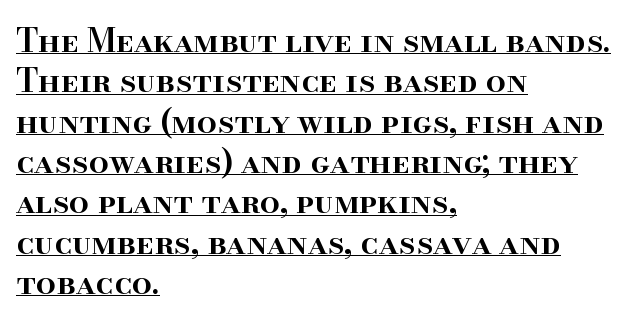
{"serif": "yes", "italic": "no", "bold": "semi", "weight": "semibold", "width": "normal", "stroke_contrast": "high", "x_height": "small", "monospaced": "no", "underline": "yes", "align": "left", "line_spacing": "normal", "line_spacing_ratio": 1.26, "letter_spacing": "normal", "letter_spacing_em": 0.0, "glyph_px": 32}
